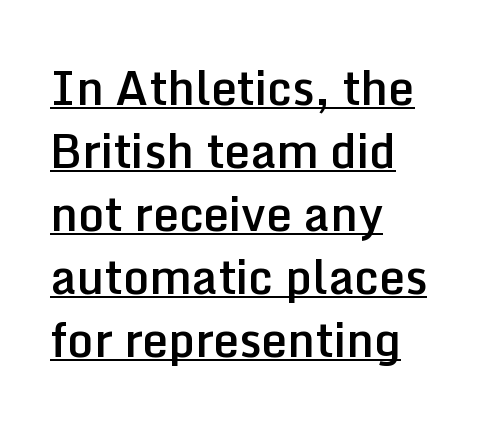
Notice how the stems are strictly vertical — no italics here. A baseline rule has been typeset under these characters. Summary of weight: moderately heavy, a semibold. Glyph-to-glyph distance matches everyday printed text. Note the varied advance widths — an 'i' is clearly narrower than an 'm'.
